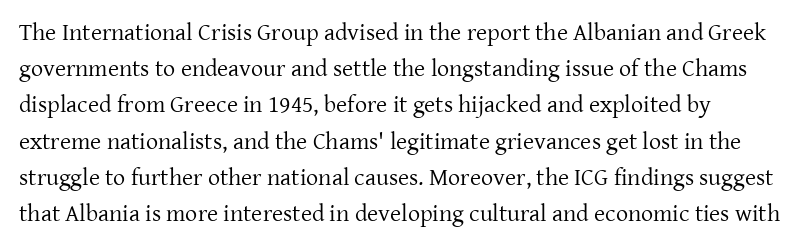
{"italic": "no", "bold": "no", "underline": "no", "align": "left", "line_spacing": "normal", "line_spacing_ratio": 1.51, "letter_spacing": "normal", "letter_spacing_em": 0.0, "glyph_px": 24}
